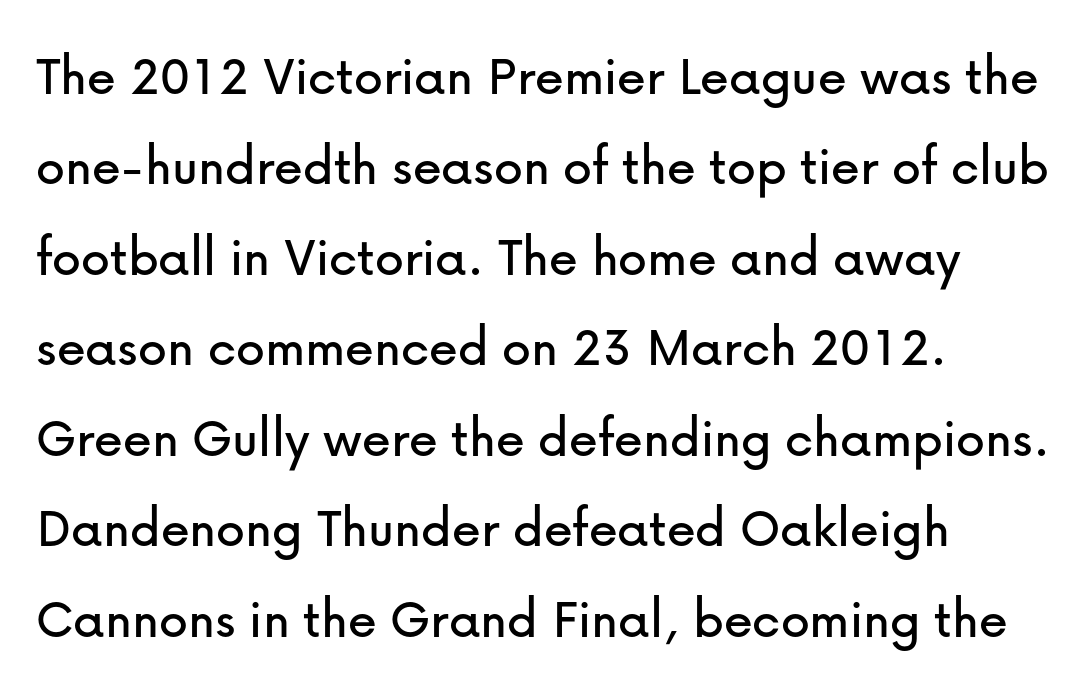
{"serif": "no", "italic": "no", "width": "normal", "stroke_contrast": "low", "x_height": "medium", "monospaced": "no", "underline": "no", "align": "left", "line_spacing": "normal", "line_spacing_ratio": 1.56, "letter_spacing": "normal", "letter_spacing_em": 0.0, "glyph_px": 58}
